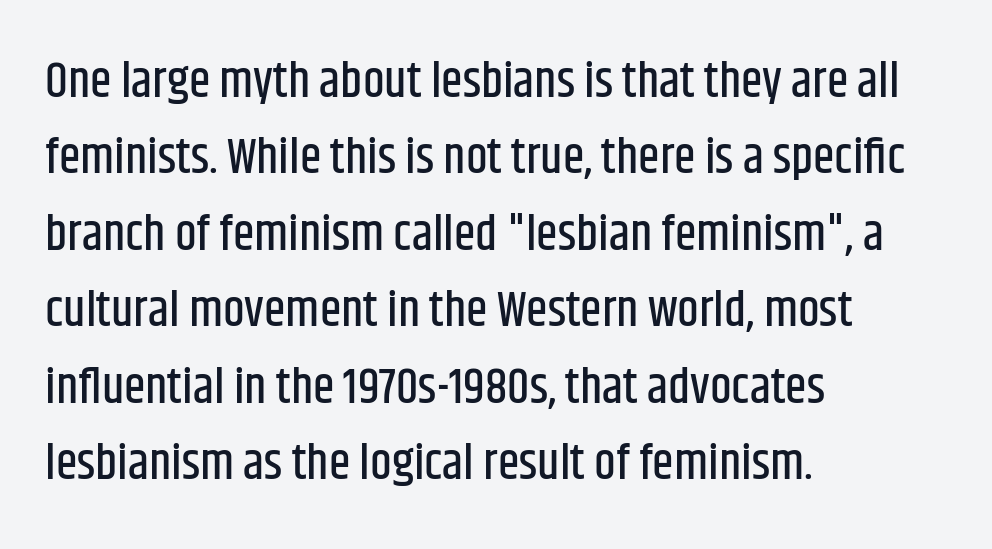
{"serif": "no", "italic": "no", "width": "condensed", "stroke_contrast": "low", "x_height": "large", "monospaced": "no", "underline": "no", "align": "left", "line_spacing": "normal", "line_spacing_ratio": 1.56, "letter_spacing": "normal", "letter_spacing_em": 0.0, "glyph_px": 49}
